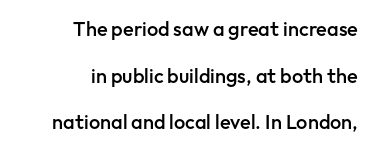
The image shows 20 px text type, upright; set right-aligned, loose line spacing (2.33x), normal letter spacing, not underlined.
